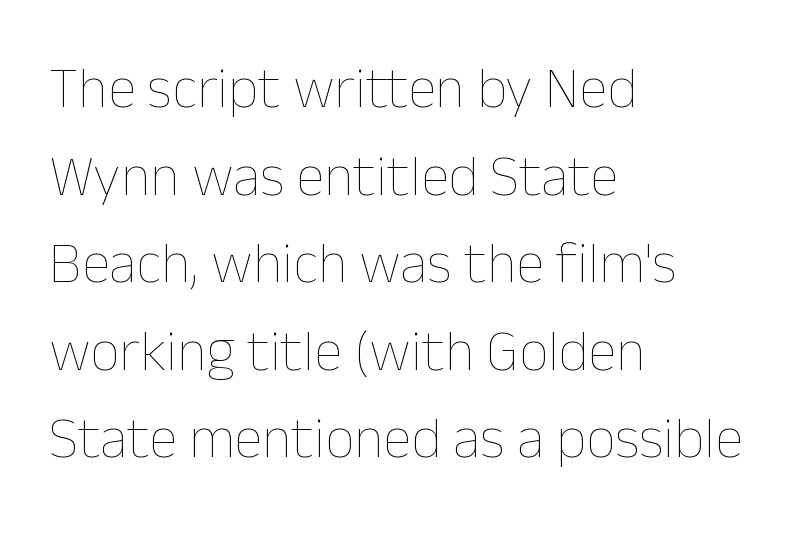
{"italic": "no", "bold": "no", "weight": "thin", "width": "normal", "stroke_contrast": "low", "x_height": "medium", "monospaced": "no", "underline": "no", "align": "left", "line_spacing": "normal", "line_spacing_ratio": 1.51, "letter_spacing": "normal", "letter_spacing_em": 0.0, "glyph_px": 58}
